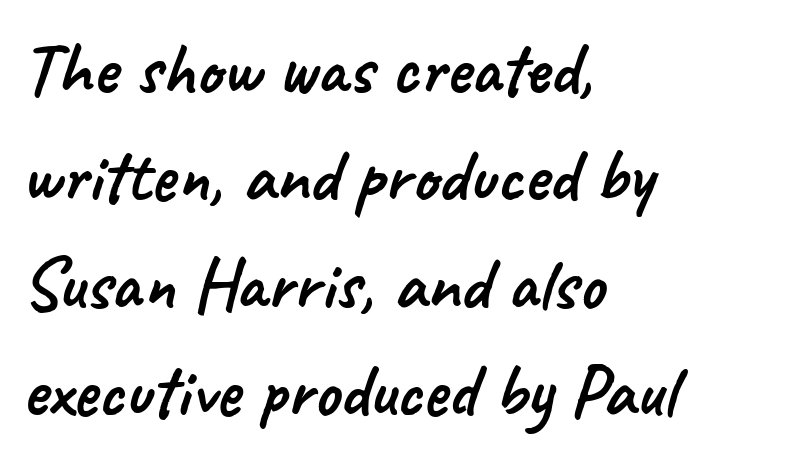
{"serif": "no", "width": "normal", "stroke_contrast": "low", "x_height": "small", "monospaced": "no", "underline": "no", "align": "left", "line_spacing": "normal", "line_spacing_ratio": 1.45, "letter_spacing": "normal", "letter_spacing_em": 0.0, "glyph_px": 74}
